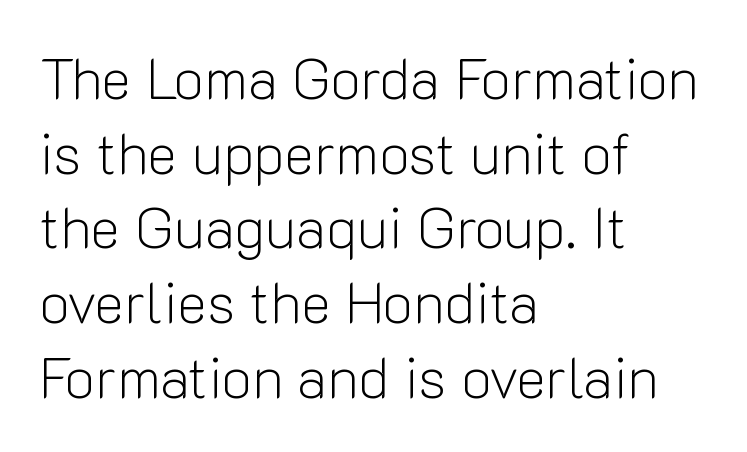
Q: Is the text bold? A: No.
Q: Is the text italic (slanted)? A: No, it is upright.
Q: Is the typeface a serif or a sans-serif typeface? A: Sans-serif.
Q: Is the text underlined? A: No.
Q: How is the paragraph aligned? A: Left-aligned.
Q: Is the spacing between letters normal or unusually wide? A: Normal.
Q: Is the spacing between lines tight, normal or loose? A: Normal.
Q: Width (condensed, normal, or wide)? A: Normal.
Q: Stroke contrast? A: Low.
Q: x-height? A: Medium.
Q: Monospaced? A: No.
